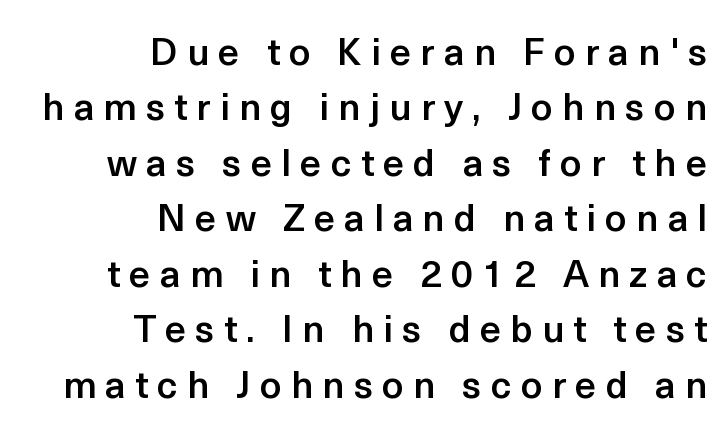
The line-height multiplier appears to be the usual default. In terms of posture, this sample is upright. The zone under the glyphs is completely vacant. Right-aligned paragraph, ragged on the left. Are there feet on the stems? There aren't — it's a sans. Stroke thickness is moderately raised; the sample reads as semibold.
